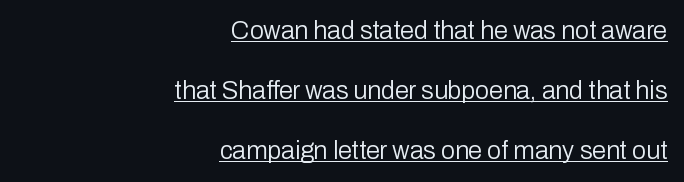
The image shows 25 px text type, upright; set right-aligned, loose line spacing (2.4x), normal letter spacing, underlined.
